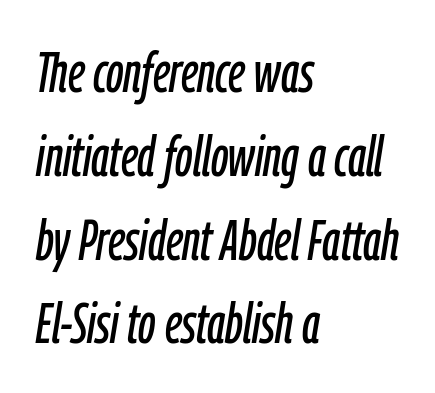
The image shows 57 px condensed type, italic (leaning right); set left-aligned, normal line spacing (1.47x), normal letter spacing, not underlined; low stroke contrast and a medium x-height.
